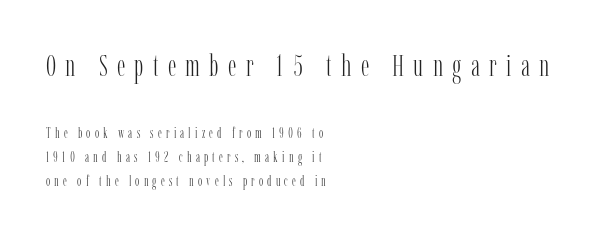
{"serif": "yes", "italic": "no", "bold": "no", "weight": "light", "width": "condensed", "stroke_contrast": "low", "x_height": "medium", "monospaced": "no", "underline": "no", "align": "left", "line_spacing_ratio": 1.71, "letter_spacing": "wide", "letter_spacing_em": 0.3, "larger_block": "first", "size_ratio": 2.21, "glyph_px": 31}
